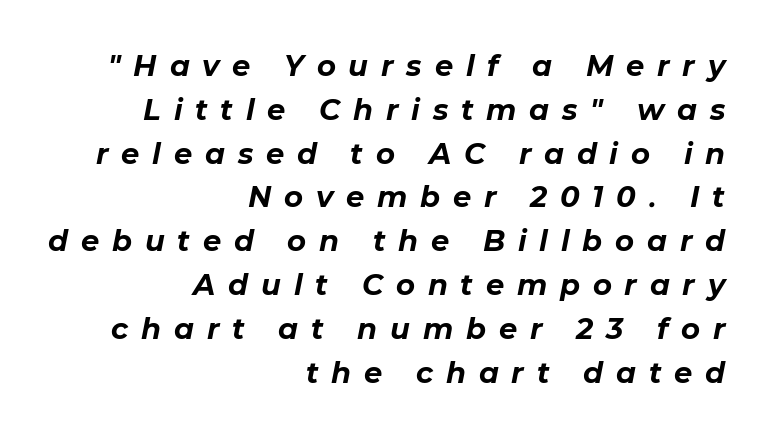
A typesetter would call this proportional, since set widths differ per character. Display-style spreading of the glyphs; the letterfit is very open. The compositor pushed each line to the right boundary. Honestly, there is no underline to notice here at all.
